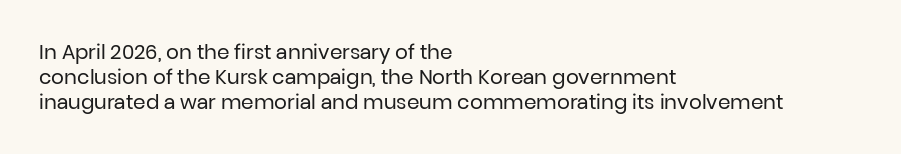
The image shows 20 px text type, upright; set left-aligned, line spacing 1.24x, normal letter spacing, not underlined.
